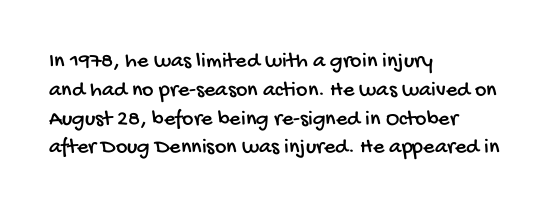
The image shows 22 px text type; set left-aligned, normal line spacing (1.31x), normal letter spacing, not underlined.
